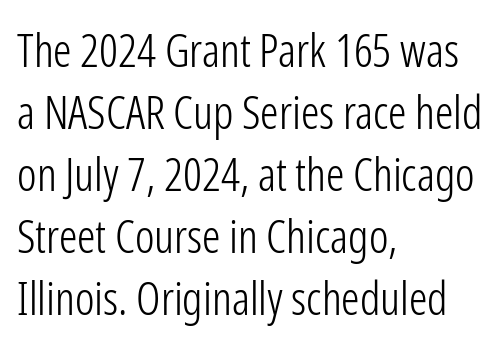
{"serif": "no", "italic": "no", "bold": "no", "weight": "light", "width": "condensed", "stroke_contrast": "low", "x_height": "medium", "monospaced": "no", "underline": "no", "align": "left", "line_spacing": "normal", "line_spacing_ratio": 1.35, "letter_spacing": "normal", "letter_spacing_em": 0.0, "glyph_px": 46}
